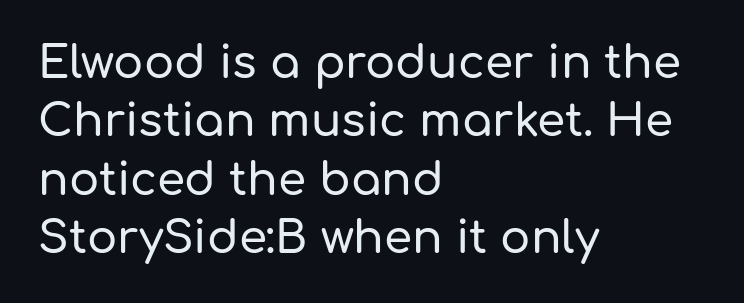
{"serif": "no", "italic": "no", "width": "normal", "stroke_contrast": "low", "x_height": "medium", "monospaced": "no", "underline": "no", "align": "left", "line_spacing": "normal", "line_spacing_ratio": 1.3, "letter_spacing": "normal", "letter_spacing_em": 0.0, "glyph_px": 45}
